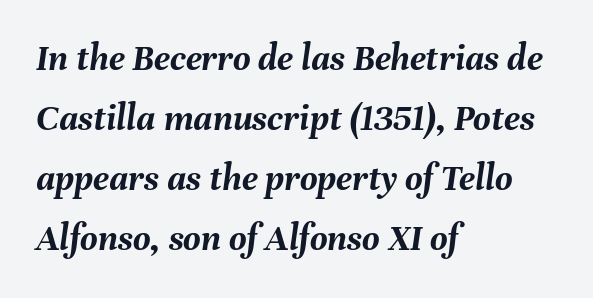
The space beneath each line is pristine and unruled. Summary of vertical rhythm: regular, with standard interline spacing. What weight is shown? A full bold with thick strokes. Which margin do the lines hug? The left one — the right edge is uneven.
